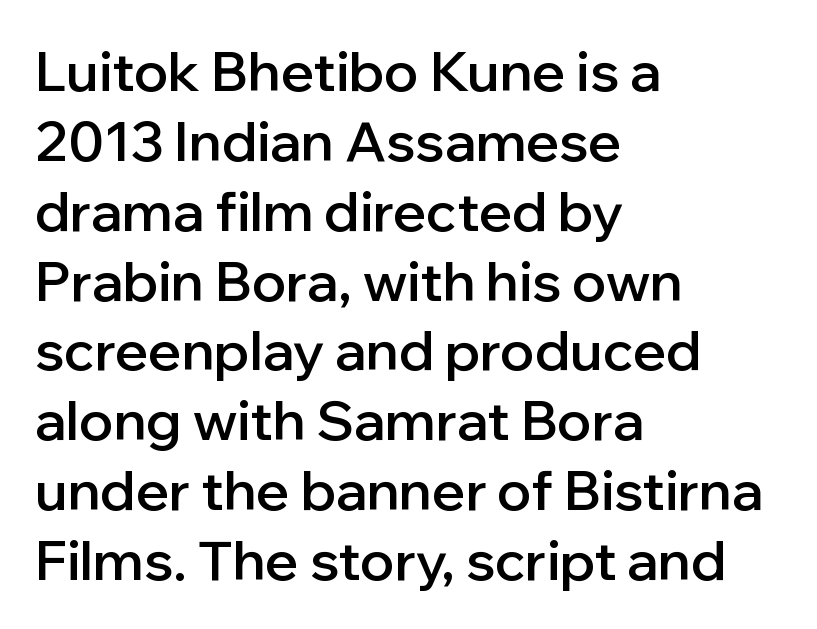
Q: Is the text bold? A: Semi-bold.
Q: Is the text italic (slanted)? A: No, it is upright.
Q: Is the typeface a serif or a sans-serif typeface? A: Sans-serif.
Q: Is the text underlined? A: No.
Q: How is the paragraph aligned? A: Left-aligned.
Q: Is the spacing between letters normal or unusually wide? A: Normal.
Q: Is the spacing between lines tight, normal or loose? A: Normal.
Q: Width (condensed, normal, or wide)? A: Normal.
Q: Stroke contrast? A: Low.
Q: x-height? A: Medium.
Q: Monospaced? A: No.
